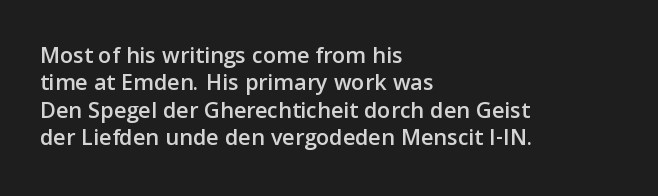
Q: Is the text italic (slanted)? A: No, it is upright.
Q: Is the text underlined? A: No.
Q: How is the paragraph aligned? A: Left-aligned.
Q: Is the spacing between letters normal or unusually wide? A: Normal.
Q: Is the spacing between lines tight, normal or loose? A: Tight.
